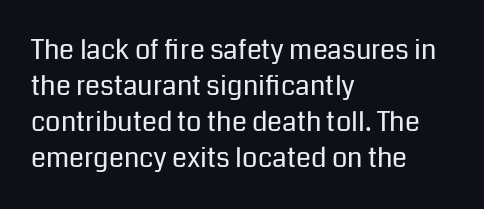
Q: Is the text bold? A: No.
Q: Is the text italic (slanted)? A: No, it is upright.
Q: Is the text underlined? A: No.
Q: How is the paragraph aligned? A: Left-aligned.
Q: Is the spacing between letters normal or unusually wide? A: Normal.
Q: Is the spacing between lines tight, normal or loose? A: Normal.
